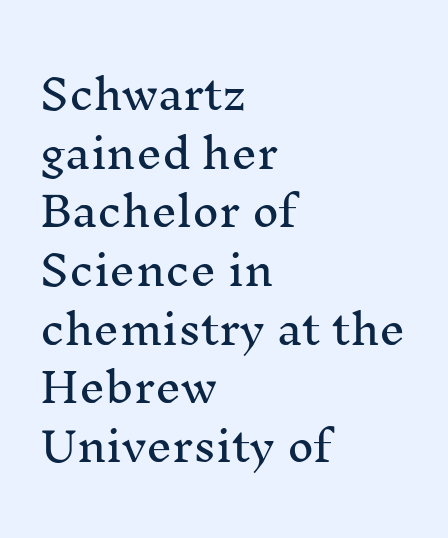
Lines of text with bare space underneath. This is the regular roman posture of the typeface. Each line starts at the same left margin while the right side varies. Are there feet on the stems? There are — it's a serif. Spacing verdict: proportional, widths tailored to each character. There is no visible air inserted between adjacent glyphs.
